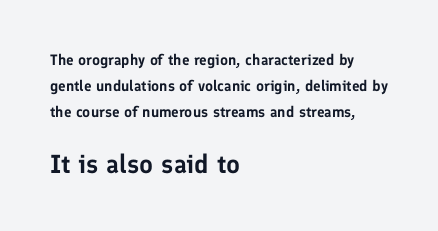
Q: Is the text italic (slanted)? A: No, it is upright.
Q: Is the text underlined? A: No.
Q: How is the paragraph aligned? A: Left-aligned.
Q: Is the spacing between letters normal or unusually wide? A: Normal.
Q: Which block of text is set in a larger size, the first (top) or the second (bottom)? A: The second (bottom) one.
